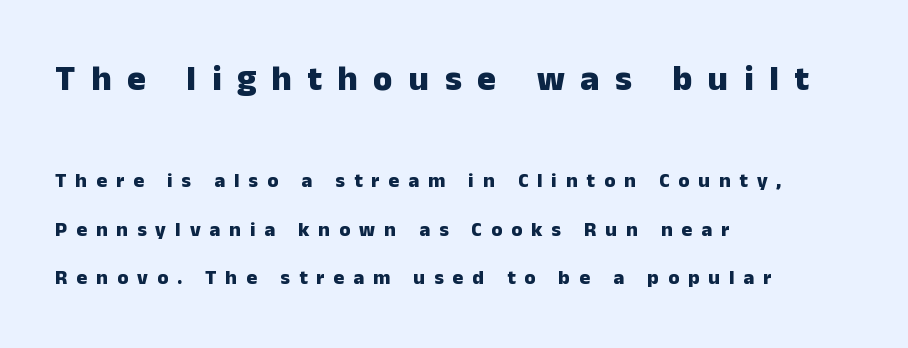
The image shows 35 px heavy sans-serif type, upright; set left-aligned, loose line spacing (2.41x), unusually wide letter spacing (+0.45 em), not underlined; the first (top) block is 1.75x larger; low stroke contrast and a medium x-height.
